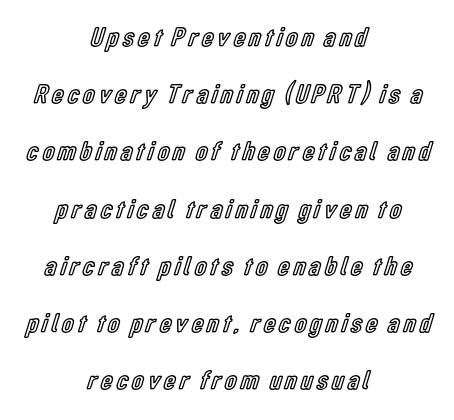
The image shows 27 px text type; set centered, loose line spacing (2.12x), not underlined.
